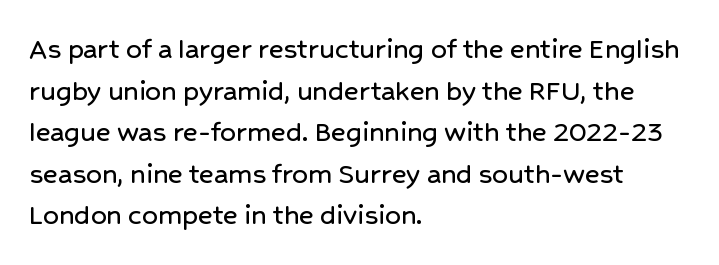
Q: Is the text italic (slanted)? A: No, it is upright.
Q: Is the typeface a serif or a sans-serif typeface? A: Sans-serif.
Q: Is the text underlined? A: No.
Q: How is the paragraph aligned? A: Left-aligned.
Q: Is the spacing between letters normal or unusually wide? A: Normal.
Q: Is the spacing between lines tight, normal or loose? A: Normal.
Q: Width (condensed, normal, or wide)? A: Normal.
Q: Stroke contrast? A: Low.
Q: x-height? A: Medium.
Q: Monospaced? A: No.
